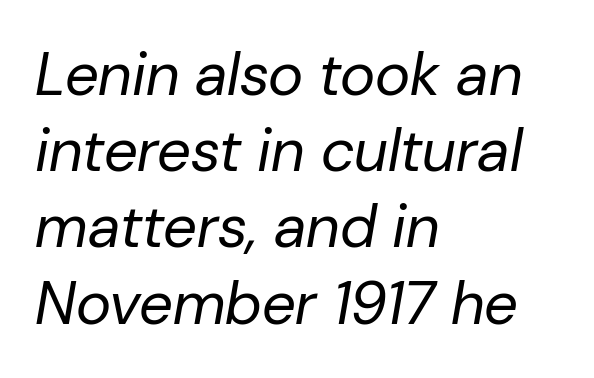
Q: Is the text bold? A: No.
Q: Is the text italic (slanted)? A: Yes, it leans right by about 10 degrees.
Q: Is the text underlined? A: No.
Q: How is the paragraph aligned? A: Left-aligned.
Q: Is the spacing between letters normal or unusually wide? A: Normal.
Q: Is the spacing between lines tight, normal or loose? A: Normal.
Q: Width (condensed, normal, or wide)? A: Normal.
Q: Stroke contrast? A: Low.
Q: x-height? A: Medium.
Q: Monospaced? A: No.
